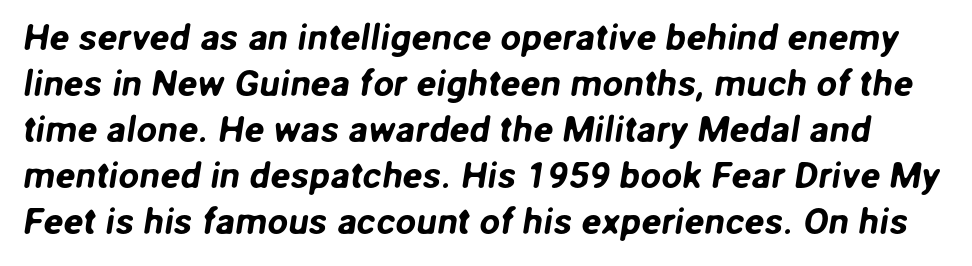
Q: Is the typeface a serif or a sans-serif typeface? A: Sans-serif.
Q: Is the text underlined? A: No.
Q: Is the spacing between letters normal or unusually wide? A: Normal.
Q: Width (condensed, normal, or wide)? A: Normal.
Q: Stroke contrast? A: Low.
Q: x-height? A: Medium.
Q: Monospaced? A: No.
